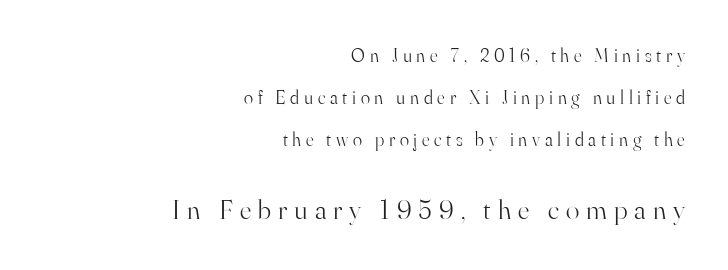
You get the small type first, then a jump to larger type. The designer went with a serif here, giving each stem small feet. These lines are rendered in a variable-pitch font. Is there any slant? The stems are plumb.
